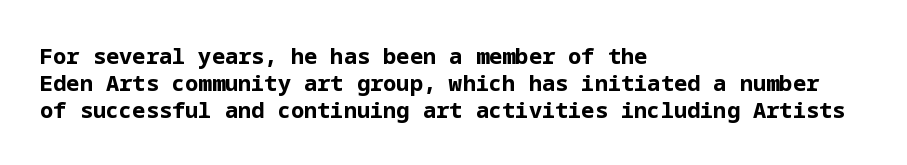
Q: Is the text bold? A: Yes.
Q: Is the text italic (slanted)? A: No, it is upright.
Q: Is the text underlined? A: No.
Q: How is the paragraph aligned? A: Left-aligned.
Q: Is the spacing between letters normal or unusually wide? A: Normal.
